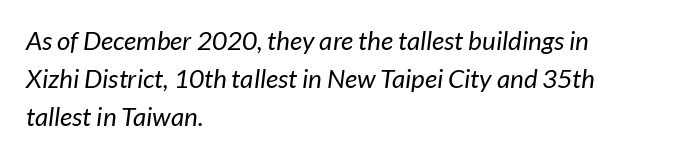
Q: Is the text bold? A: No.
Q: Is the text underlined? A: No.
Q: How is the paragraph aligned? A: Left-aligned.
Q: Is the spacing between letters normal or unusually wide? A: Normal.
Q: Is the spacing between lines tight, normal or loose? A: Normal.
